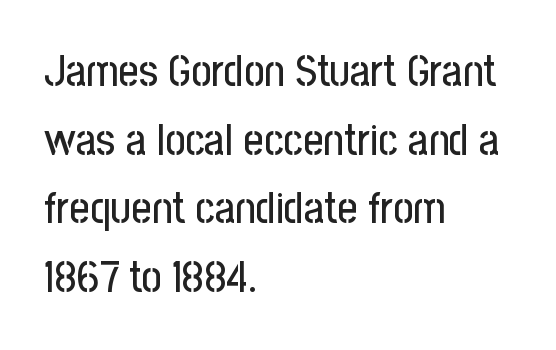
The image shows 44 px condensed sans-serif type, upright; set left-aligned, normal line spacing (1.56x), normal letter spacing, not underlined; low stroke contrast and a medium x-height.
